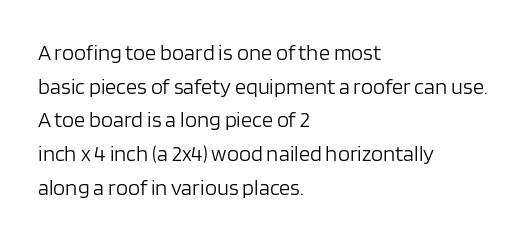
Q: Is the text bold? A: No.
Q: Is the text italic (slanted)? A: No, it is upright.
Q: Is the text underlined? A: No.
Q: How is the paragraph aligned? A: Left-aligned.
Q: Is the spacing between letters normal or unusually wide? A: Normal.
Q: Is the spacing between lines tight, normal or loose? A: Normal.
